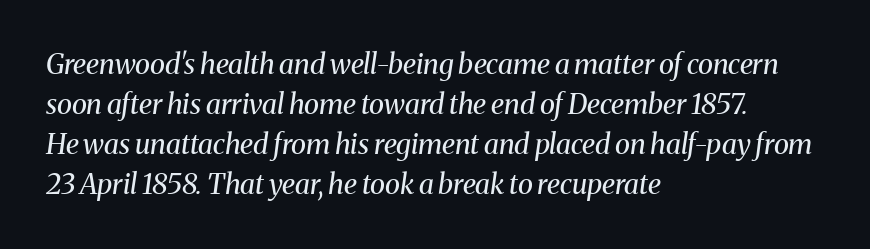
{"serif": "yes", "italic": "yes", "lean": "right", "slant_degrees": 8, "bold": "no", "weight": "regular", "width": "normal", "stroke_contrast": "medium", "x_height": "medium", "monospaced": "no", "underline": "no", "align": "left", "line_spacing": "normal", "line_spacing_ratio": 1.43, "letter_spacing": "normal", "letter_spacing_em": 0.0, "glyph_px": 28}
